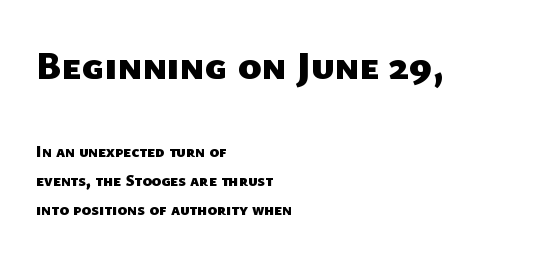
The image shows 40 px heavy sans-serif type; set left-aligned, line spacing 1.81x, normal letter spacing, not underlined; the first (top) block is 2.5x larger; low stroke contrast and a medium x-height.
